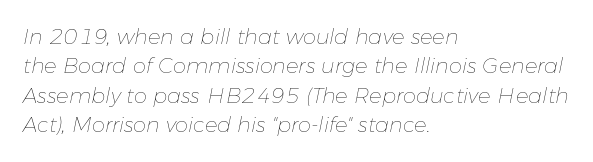
{"italic": "yes", "lean": "right", "slant_degrees": 11, "bold": "no", "underline": "no", "align": "left", "line_spacing": "normal", "line_spacing_ratio": 1.4, "letter_spacing": "normal", "letter_spacing_em": 0.0, "glyph_px": 21}
